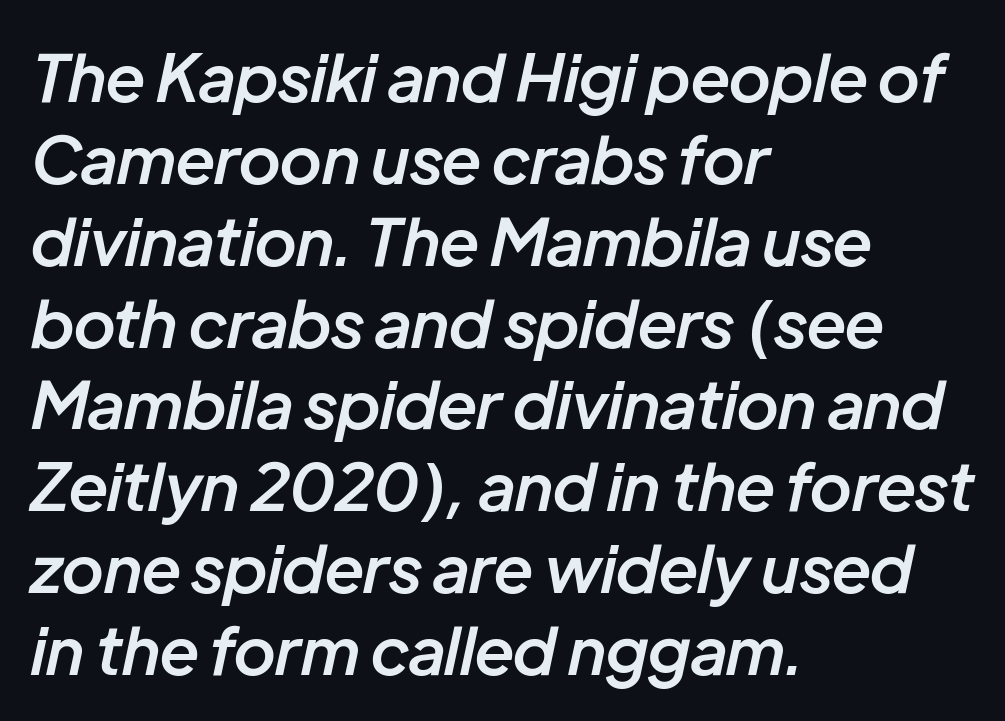
Q: Is the text bold? A: Semi-bold.
Q: Is the text italic (slanted)? A: Yes, it leans right by about 12 degrees.
Q: Is the text underlined? A: No.
Q: How is the paragraph aligned? A: Left-aligned.
Q: Is the spacing between letters normal or unusually wide? A: Normal.
Q: Width (condensed, normal, or wide)? A: Normal.
Q: Stroke contrast? A: Low.
Q: x-height? A: Medium.
Q: Monospaced? A: No.
